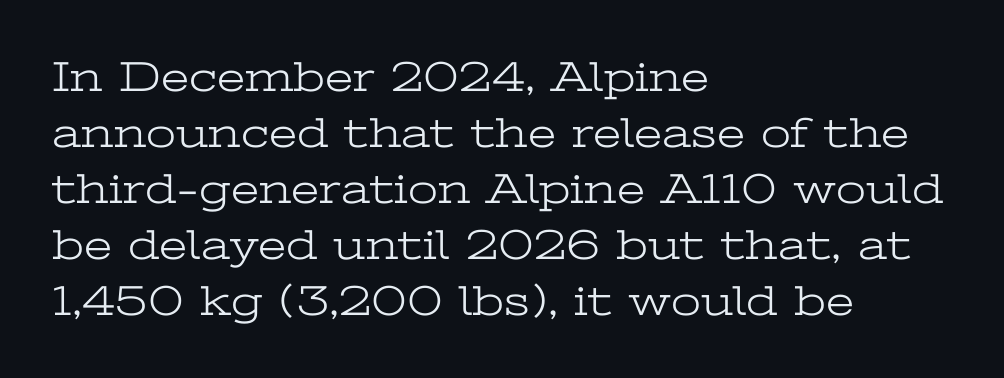
Proportional: the letters do not fall into vertical columns. One-word summary of the alignment: left. Is the letter spacing exaggerated? No — it looks like the ordinary default. Descenders are the only things crossing below the line.
